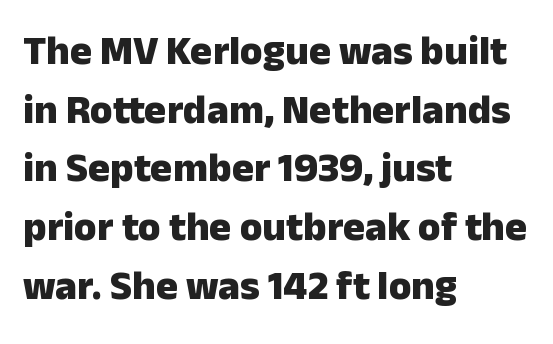
Q: Is the text bold? A: Yes.
Q: Is the text italic (slanted)? A: No, it is upright.
Q: Is the typeface a serif or a sans-serif typeface? A: Sans-serif.
Q: Is the text underlined? A: No.
Q: How is the paragraph aligned? A: Left-aligned.
Q: Is the spacing between letters normal or unusually wide? A: Normal.
Q: Is the spacing between lines tight, normal or loose? A: Normal.
Q: Width (condensed, normal, or wide)? A: Normal.
Q: Stroke contrast? A: Low.
Q: x-height? A: Medium.
Q: Monospaced? A: No.
